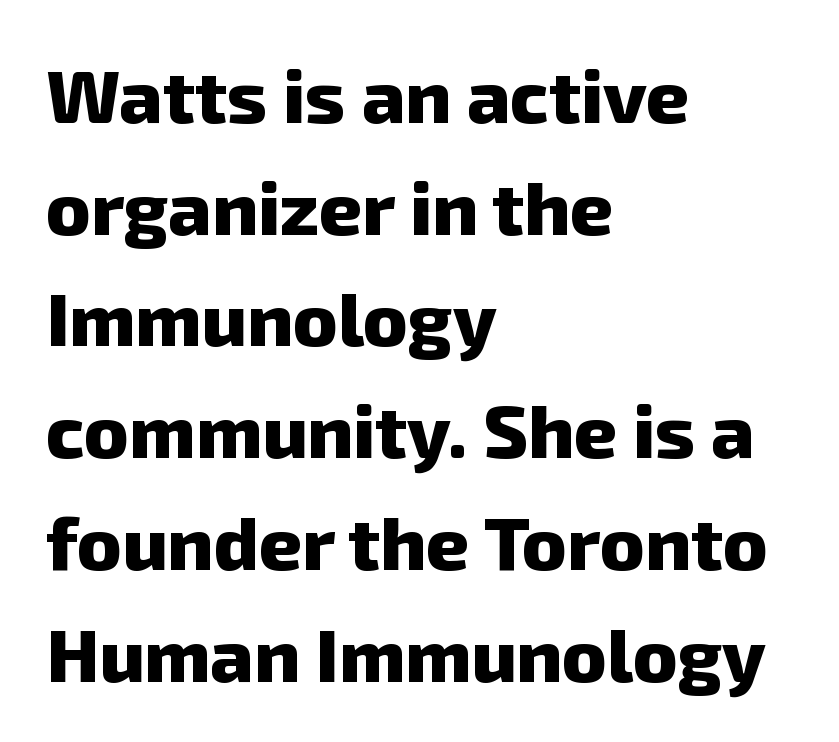
The image shows 75 px heavy sans-serif type; set left-aligned, normal line spacing (1.49x), normal letter spacing, not underlined; low stroke contrast and a medium x-height.
